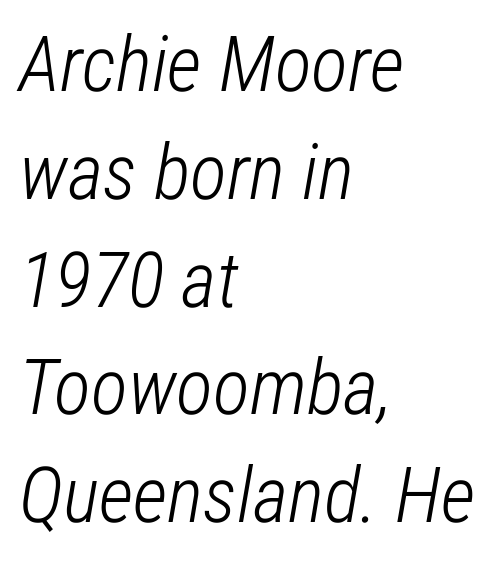
Q: Is the text bold? A: No.
Q: Is the text italic (slanted)? A: Yes, it leans right by about 12 degrees.
Q: Is the text underlined? A: No.
Q: How is the paragraph aligned? A: Left-aligned.
Q: Is the spacing between letters normal or unusually wide? A: Normal.
Q: Is the spacing between lines tight, normal or loose? A: Normal.
Q: Width (condensed, normal, or wide)? A: Condensed.
Q: Stroke contrast? A: Low.
Q: x-height? A: Medium.
Q: Monospaced? A: No.
